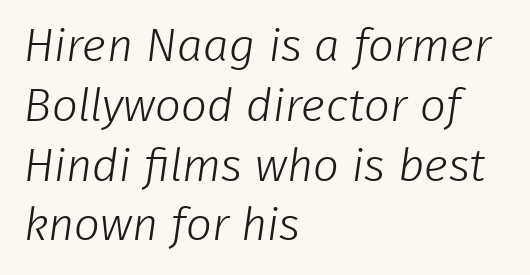
Is there much room between lines? A standard amount, neither cramped nor airy. The letters advance in unequal steps, a hallmark of proportional type. Underlining? Definitely not there. Casual observation: everything's shoved over to the left. Observe the ordinary spacing: letters are neighbours, not strangers.
